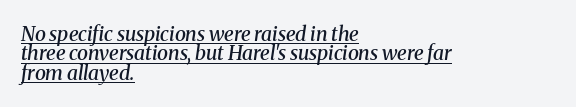
The image shows 20 px text type, italic (leaning right); set left-aligned, tight line spacing (0.97x), normal letter spacing, underlined.
